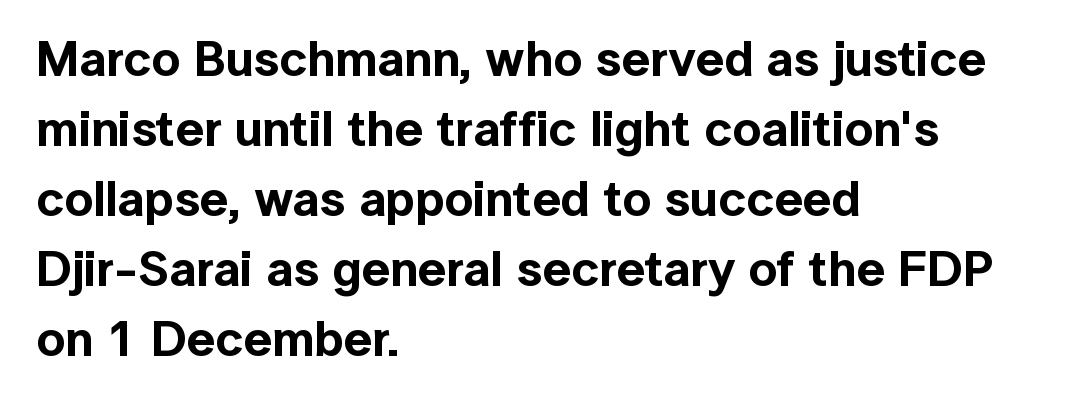
Letterform terminals end flat and unadorned throughout the passage. The tracking reads as untouched default to a designer's eye. The paragraph shown leans on its left margin. This sample uses an upright cut, with every glyph sitting square on the baseline.
